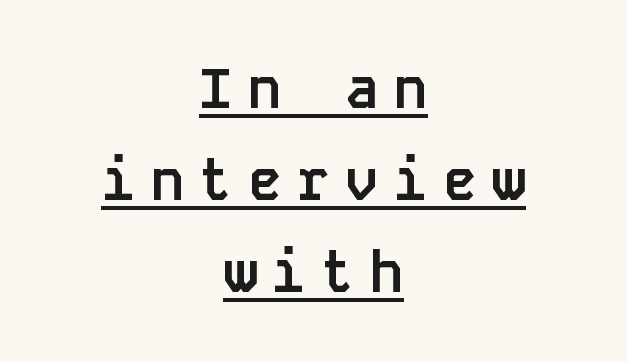
{"serif": "no", "italic": "no", "bold": "yes", "weight": "semibold", "width": "normal", "stroke_contrast": "low", "x_height": "large", "monospaced": "yes", "underline": "yes", "align": "center", "line_spacing": "normal", "line_spacing_ratio": 1.64, "letter_spacing": "wide", "letter_spacing_em": 0.27, "glyph_px": 56}
